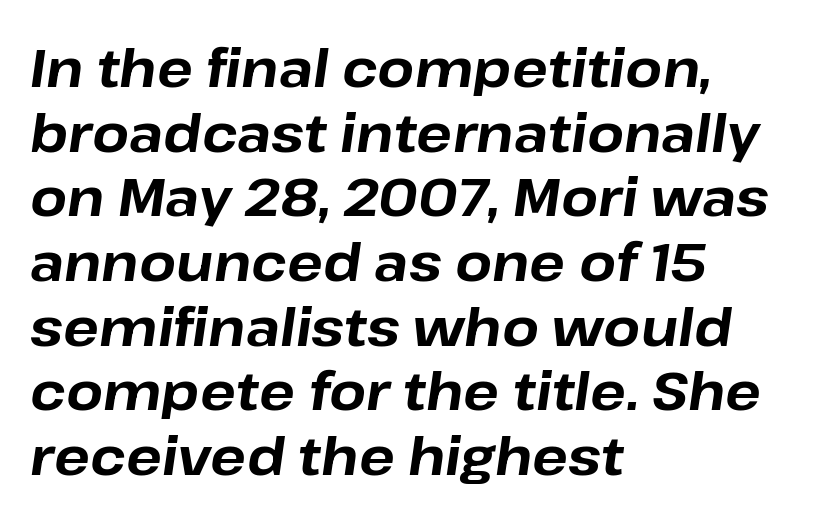
Each letter keeps its own natural width here, so spacing adapts to shape. Letters rest on an invisible, unmarked baseline. Strong, thick strokes mark this as bold type. Notice how the passage keeps a crisp vertical edge on the left only.
